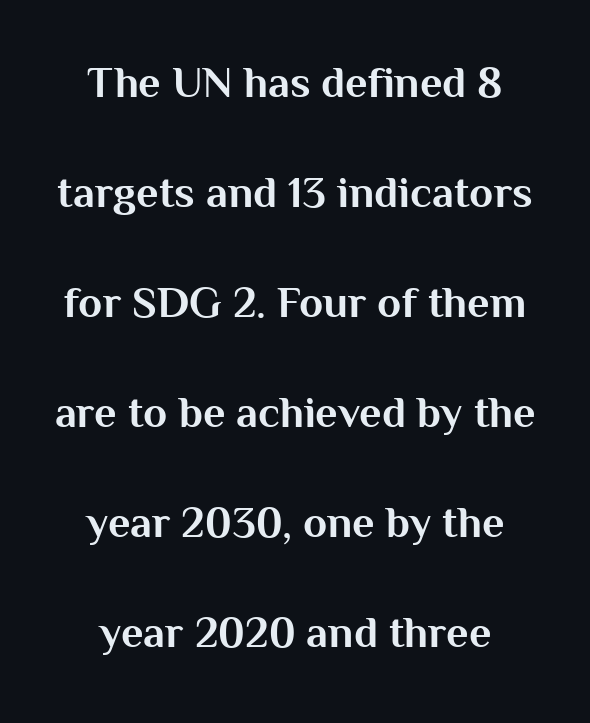
Q: Is the text bold? A: Yes.
Q: Is the text italic (slanted)? A: No, it is upright.
Q: Is the typeface a serif or a sans-serif typeface? A: Sans-serif.
Q: Is the text underlined? A: No.
Q: Is the spacing between letters normal or unusually wide? A: Normal.
Q: Is the spacing between lines tight, normal or loose? A: Loose.
Q: Width (condensed, normal, or wide)? A: Normal.
Q: Stroke contrast? A: Medium.
Q: x-height? A: Medium.
Q: Monospaced? A: No.
